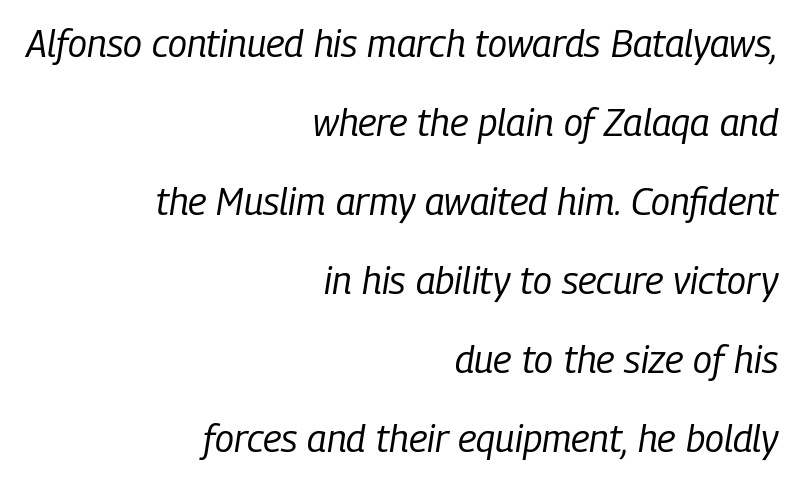
Would a proofreader flag this as italicized? Yes. If you drew a ruler down the right edge, every line would touch it. Inter-character spacing is left at the font's built-in metrics. Rule under the text: the space is simply empty.
